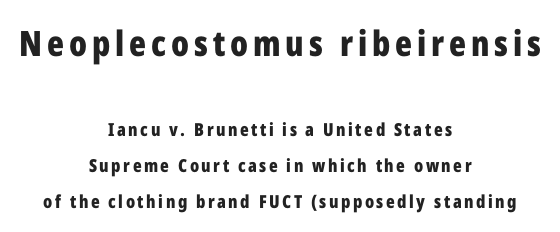
The image shows 35 px bold, condensed sans-serif type, upright; set centered, loose line spacing (2.0x), not underlined; the first (top) block is 1.94x larger; low stroke contrast and a medium x-height.
